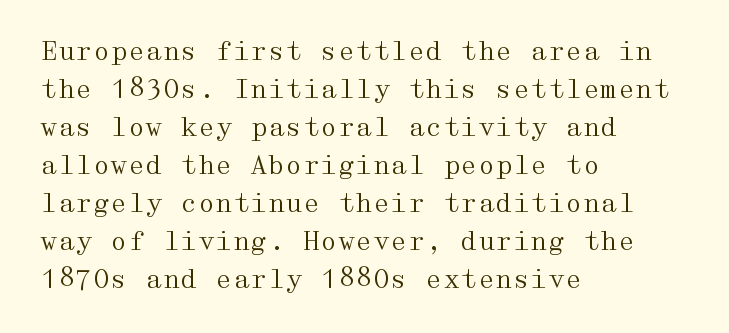
The font's upright variant was chosen for this text. The specimen omits any rule beneath the text block's lines. All the whitespace from short lines collects on the right. Tracking here is standard; glyphs follow each other at the usual distance.
